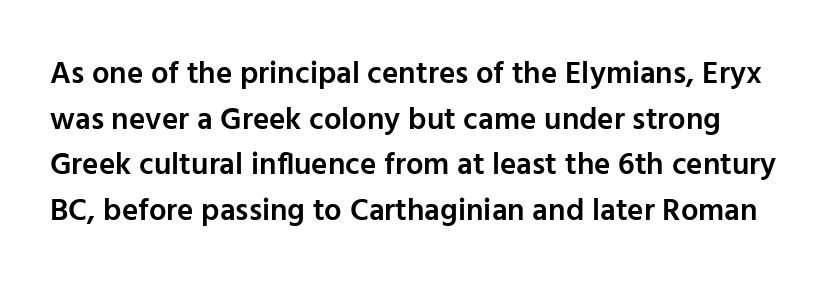
{"serif": "no", "italic": "no", "bold": "semi", "weight": "semibold", "width": "normal", "stroke_contrast": "low", "x_height": "medium", "monospaced": "no", "underline": "no", "line_spacing": "normal", "line_spacing_ratio": 1.47, "letter_spacing": "normal", "letter_spacing_em": 0.0, "glyph_px": 31}
